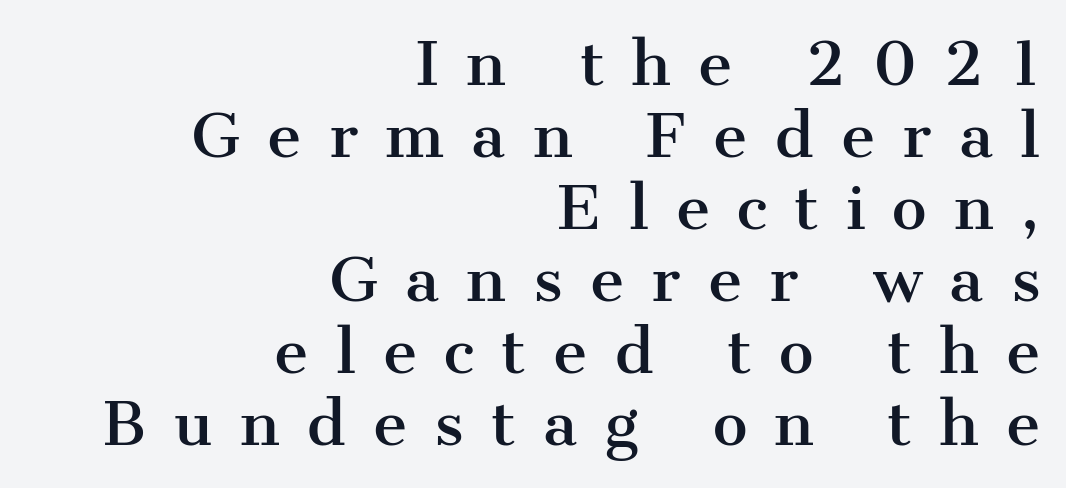
{"serif": "yes", "italic": "no", "width": "normal", "stroke_contrast": "medium", "x_height": "medium", "monospaced": "no", "underline": "no", "align": "right", "line_spacing_ratio": 1.22, "letter_spacing": "wide", "letter_spacing_em": 0.46, "glyph_px": 59}
